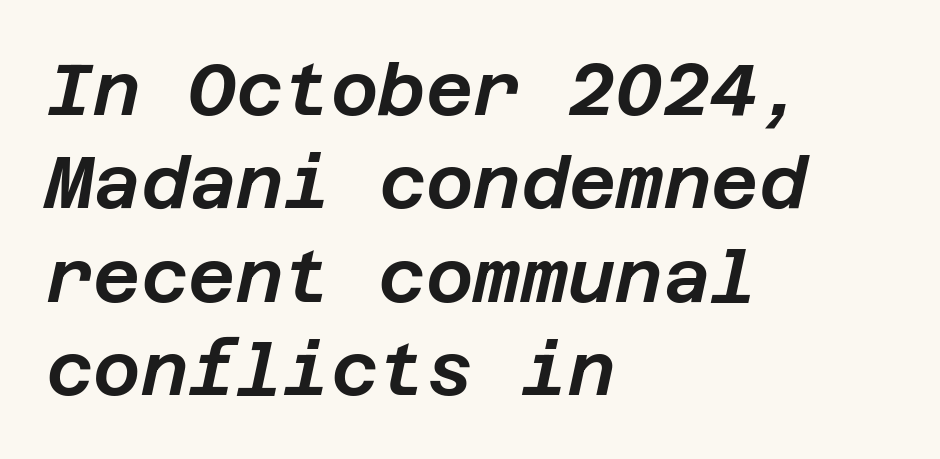
The glyphs look as if they've been sheared to an angle. Which margin do the lines hug? The left one — the right edge is uneven. The vertical gap from one line to the next is medium. Here the glyphs are tracked normally, forming tight word shapes. The area under the type is left untouched.
